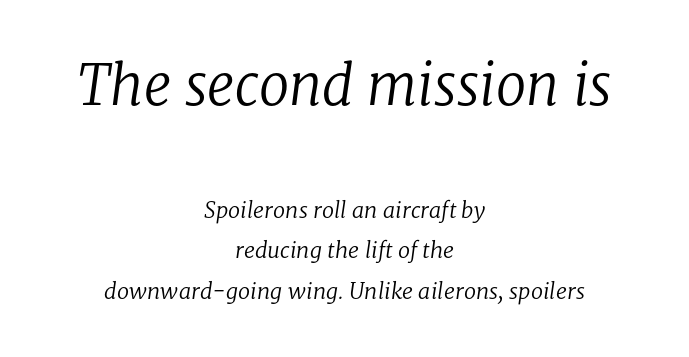
These lines stack symmetrically, like a column narrowing and widening about its center. Think standard paragraph weight, or any step lighter than that. The space beneath each line is pristine and unruled. The font family rendered here belongs to the serif group. Nobody touched the tracking dial on this one. Character widths vary here, with narrow letters taking less room than wide ones.
